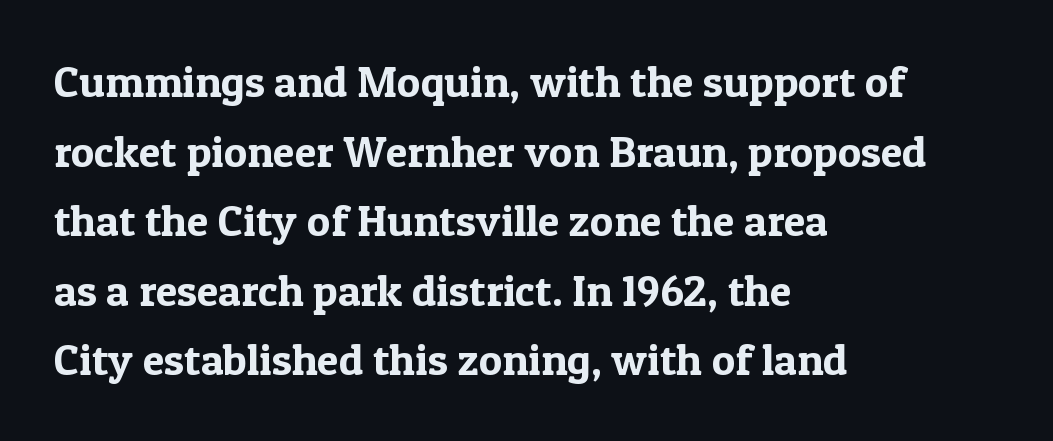
This rendering uses left alignment, leaving the right contour irregular. Decoration check: the copy has no underline. This sample has the flowing, uneven cadence of proportional lettering. Every stem runs plumb, perpendicular to the baseline. Vertically, the passage feels balanced, rows spaced as you'd expect.
